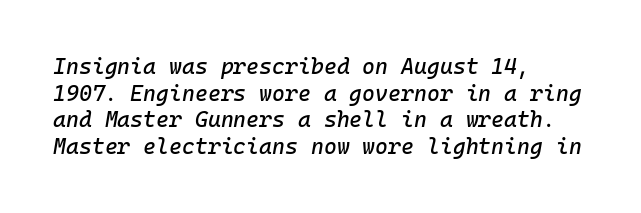
Italic: yes, the glyphs are oblique. Alignment: flush left. No extra tracking has been applied to these lines. Underlining? Definitely not there.
